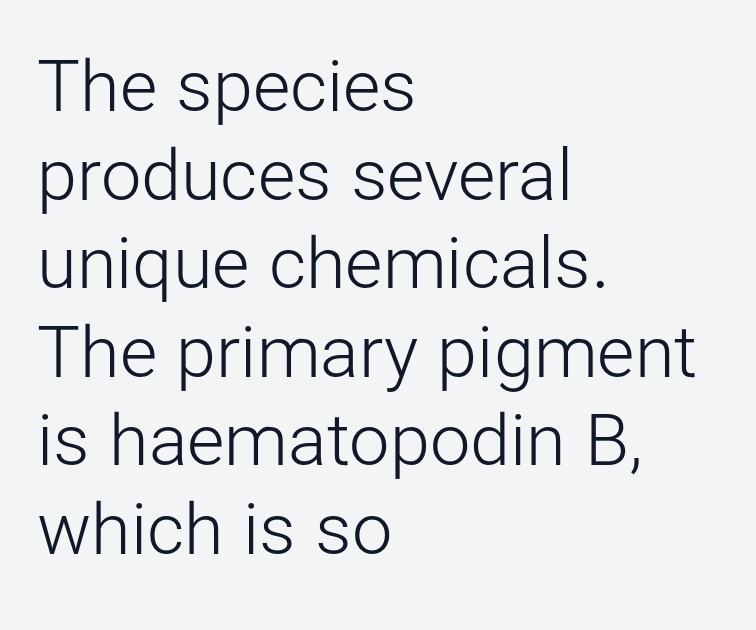
Posture: vertical. This sample is left-justified, so line endings fall wherever the words run out. Stems here are at most as thick as an everyday book face. Character widths vary here, with narrow letters taking less room than wide ones.
